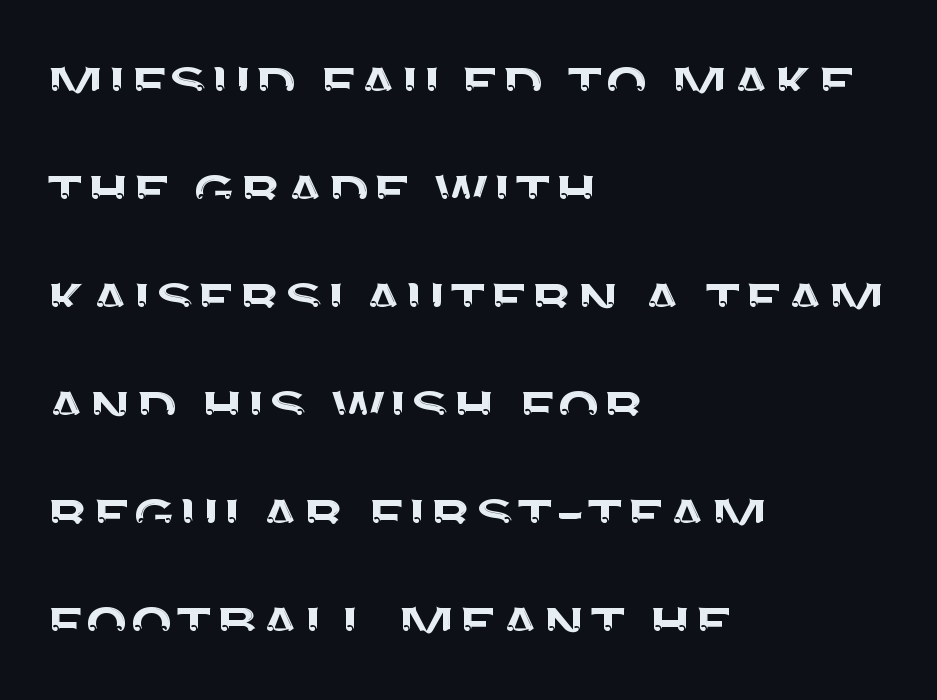
The image shows 71 px sans-serif type, upright; set left-aligned, normal line spacing (1.52x), normal letter spacing, not underlined; medium stroke contrast and a large x-height.
